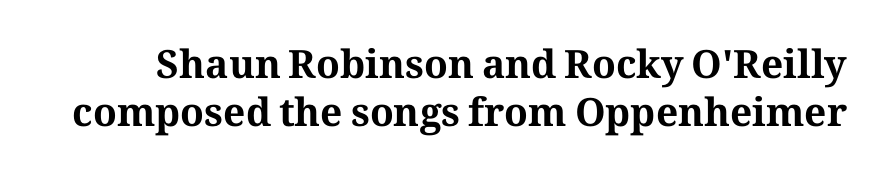
Q: Is the text bold? A: Yes.
Q: Is the text italic (slanted)? A: No, it is upright.
Q: Is the typeface a serif or a sans-serif typeface? A: Serif.
Q: Is the text underlined? A: No.
Q: Is the spacing between letters normal or unusually wide? A: Normal.
Q: Width (condensed, normal, or wide)? A: Normal.
Q: Stroke contrast? A: Medium.
Q: x-height? A: Medium.
Q: Monospaced? A: No.
